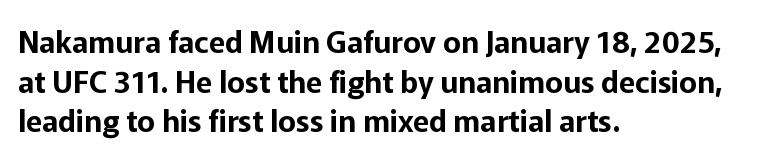
The face used here is proportionally spaced, like ordinary book or web type. A typesetter would mark this as roman, not italic. Grotesque or geometric, the face here clearly has no serifs. Inter-character spacing is left at the font's built-in metrics.
